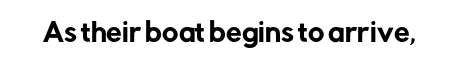
The image shows 25 px text type, upright; set normal letter spacing, not underlined.
